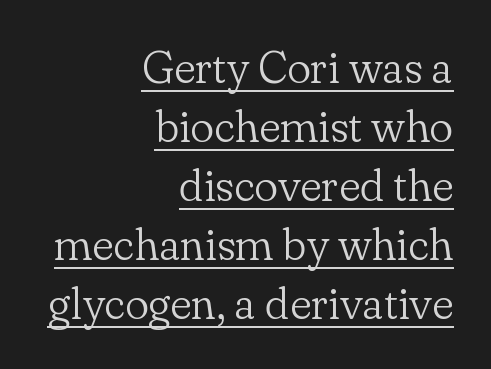
The image shows 45 px light serif type, upright; set right-aligned, normal line spacing (1.31x), normal letter spacing, underlined; low stroke contrast and a small x-height.
